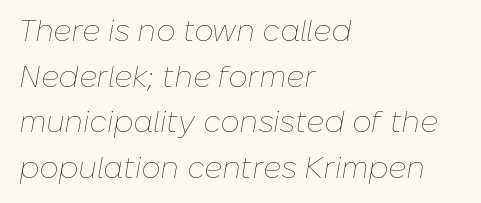
{"italic": "yes", "lean": "right", "slant_degrees": 10, "bold": "no", "weight": "thin", "width": "normal", "stroke_contrast": "low", "x_height": "medium", "monospaced": "no", "underline": "no", "align": "left", "line_spacing": "normal", "line_spacing_ratio": 1.52, "letter_spacing": "normal", "letter_spacing_em": 0.0, "glyph_px": 30}
